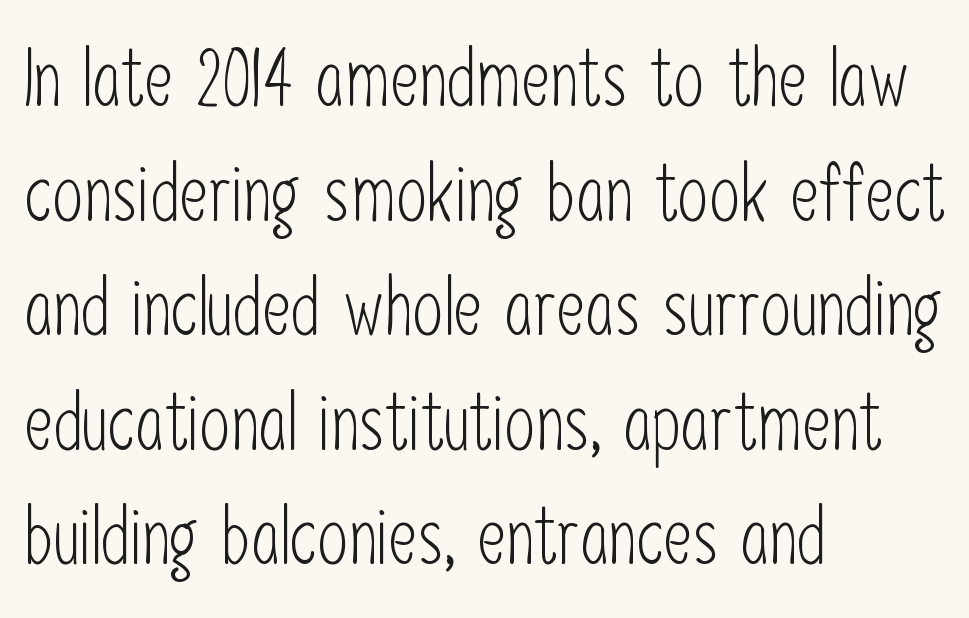
The image shows 79 px light, condensed sans-serif type, upright; set left-aligned, normal line spacing (1.45x), normal letter spacing, not underlined; low stroke contrast and a medium x-height.
